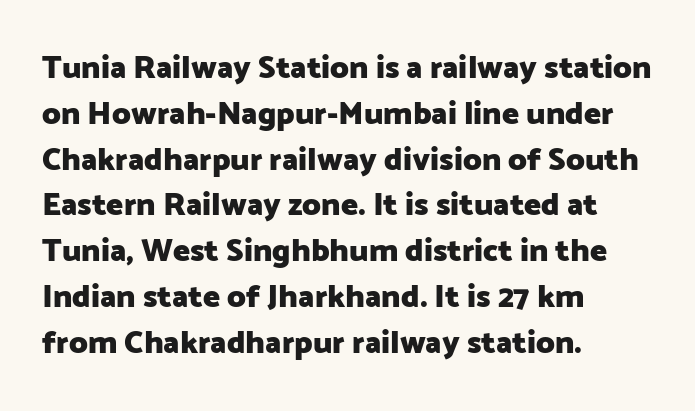
The horizontal fit of the characters is conventional and even. The passage shown is not underscored anywhere. Notice how the stems are strictly vertical — no italics here. Are there feet on the stems? There aren't — it's a sans. Heavy, bold letterforms.
